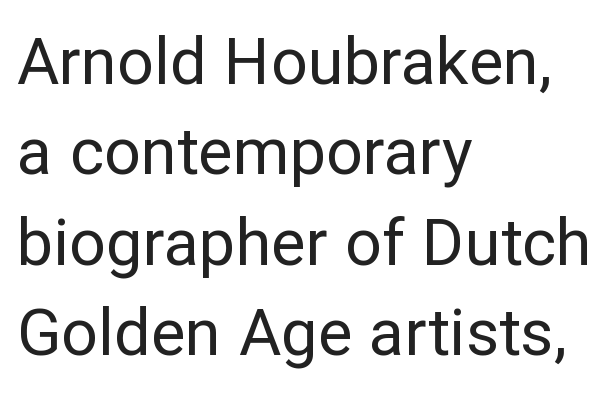
Is the type heavy? It reads as light-to-regular instead. The face used here is proportionally spaced, like ordinary book or web type. Posture: vertical. No feet cap the strokes, marking this as sans-serif type. The line texture is even and compact thanks to regular tracking. Nobody drew a line under any word here.
